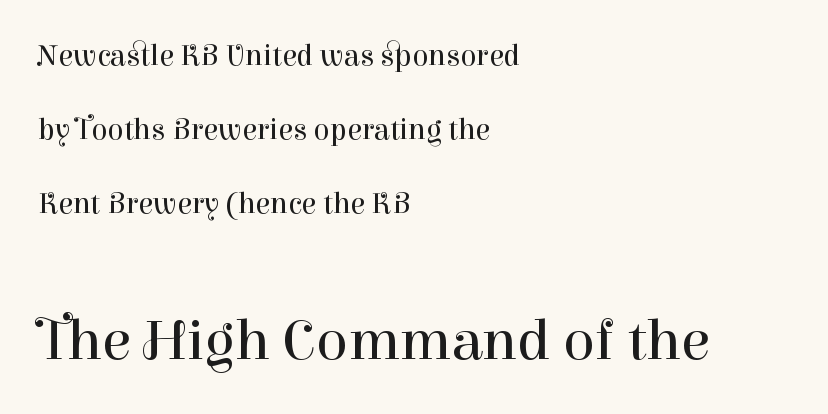
Bold? No — there's no thickening of the strokes. Notice how the passage keeps a crisp vertical edge on the left only. A typesetter would call this proportional, since set widths differ per character. Line spacing here is loose. Look at the glyph heights: the lower group is clearly the bigger setting. Bare-footed words on every line.
